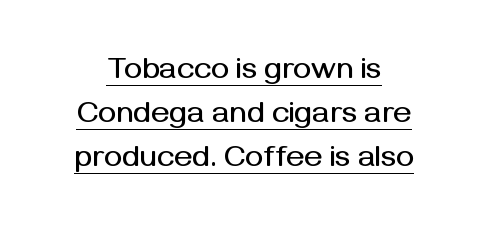
The image shows 31 px sans-serif type, upright; set normal line spacing (1.42x), normal letter spacing, underlined; medium stroke contrast and a medium x-height.
